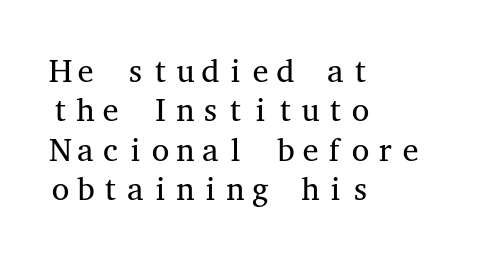
Compared with a typical body face, this is equally light or lighter still. The letters sit at their default tracking, neither squeezed nor spread. The passage is arranged the way most books set body copy — flush left. The rendering uses typewriter-style spacing with identical character cells. Rule under the text: the space is simply empty. The text was rendered using a seriffed face with decorative stroke endings.
